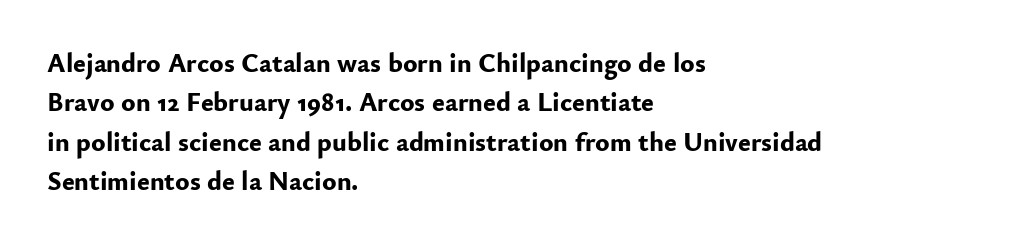
The line texture is even and compact thanks to regular tracking. Notice how the passage keeps a crisp vertical edge on the left only. Rendered with straight, roman letterforms. A bare baseline throughout the passage. One glance says typical: line gaps are just what's usual.
